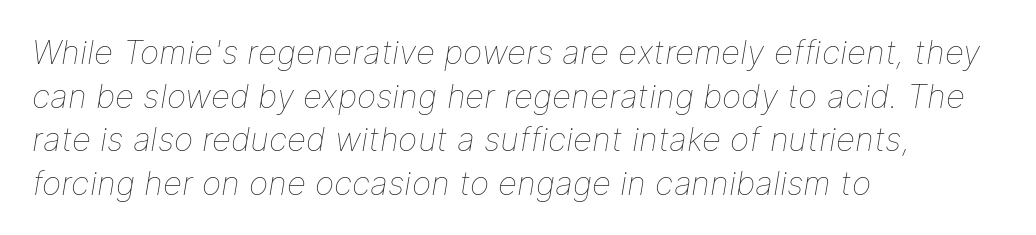
The image shows 33 px thin type, italic (leaning right); set left-aligned, normal line spacing (1.32x), normal letter spacing, not underlined; low stroke contrast and a medium x-height.
